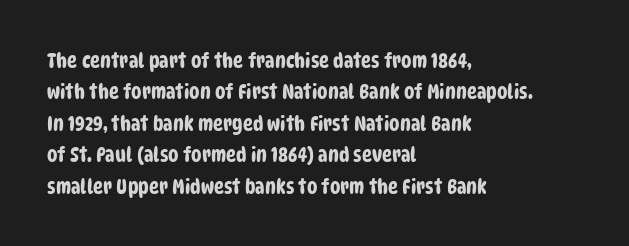
The image shows 21 px text type; set left-aligned, normal line spacing (1.5x), normal letter spacing, not underlined.
